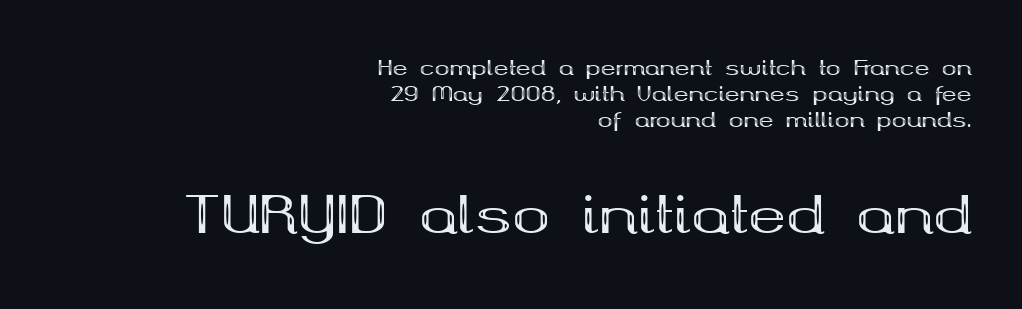
{"serif": "yes", "italic": "no", "bold": "yes", "weight": "bold", "width": "wide", "stroke_contrast": "medium", "x_height": "medium", "monospaced": "no", "underline": "no", "align": "right", "line_spacing": "normal", "line_spacing_ratio": 1.3, "letter_spacing": "normal", "letter_spacing_em": 0.0, "larger_block": "second", "size_ratio": 2.55, "glyph_px": 51}
